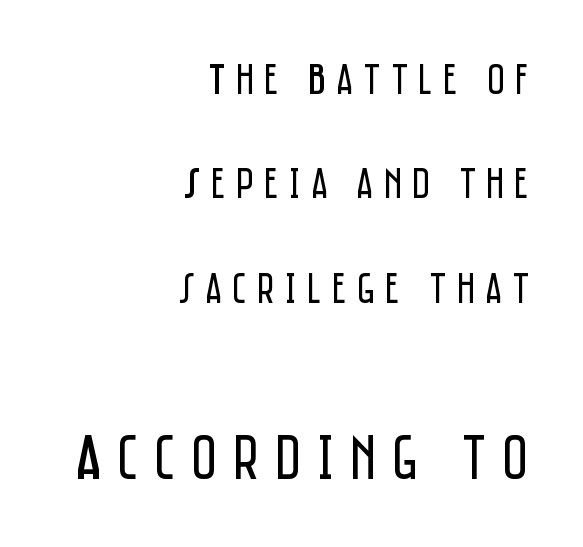
{"serif": "no", "italic": "no", "bold": "no", "weight": "regular", "width": "condensed", "stroke_contrast": "low", "x_height": "large", "monospaced": "no", "underline": "no", "align": "right", "line_spacing": "loose", "line_spacing_ratio": 2.43, "letter_spacing": "wide", "letter_spacing_em": 0.24, "larger_block": "second", "size_ratio": 1.49, "glyph_px": 64}
